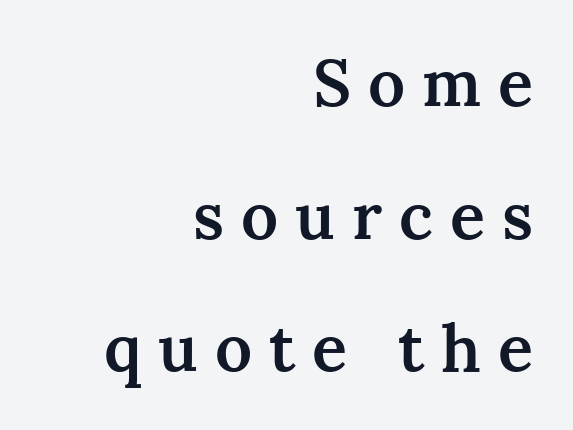
Each new line begins a long way beneath the previous one. Clear beneath every line of the passage. The specimen reads as upright at a glance. Display-style spreading of the glyphs; the letterfit is very open. The typesetting leans somewhat heavy: a semibold.
